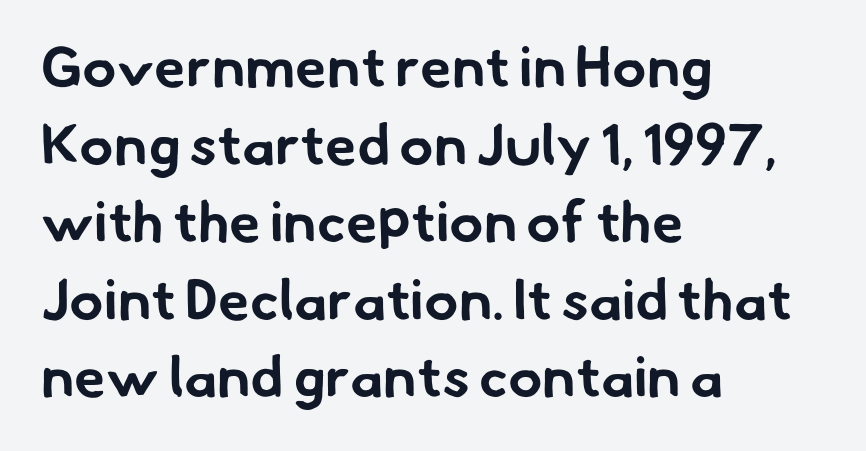
Q: Is the text bold? A: Yes.
Q: Is the typeface a serif or a sans-serif typeface? A: Sans-serif.
Q: Is the text underlined? A: No.
Q: How is the paragraph aligned? A: Left-aligned.
Q: Is the spacing between letters normal or unusually wide? A: Normal.
Q: Is the spacing between lines tight, normal or loose? A: Normal.
Q: Width (condensed, normal, or wide)? A: Normal.
Q: Stroke contrast? A: Low.
Q: x-height? A: Small.
Q: Monospaced? A: No.
